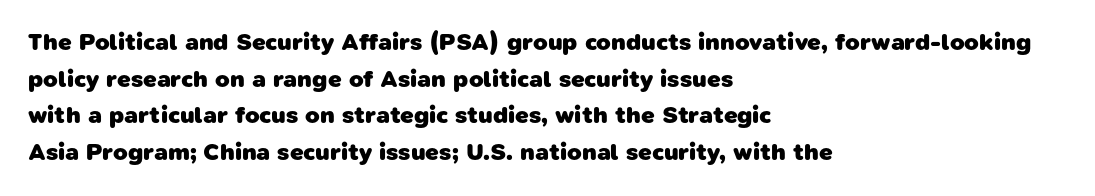
The image shows 24 px bold type; set left-aligned, normal line spacing (1.53x), normal letter spacing, not underlined.
